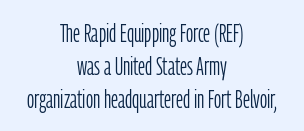
Q: Is the text bold? A: No.
Q: Is the text italic (slanted)? A: No, it is upright.
Q: Is the text underlined? A: No.
Q: How is the paragraph aligned? A: Centered.
Q: Is the spacing between letters normal or unusually wide? A: Normal.
Q: Is the spacing between lines tight, normal or loose? A: Normal.
